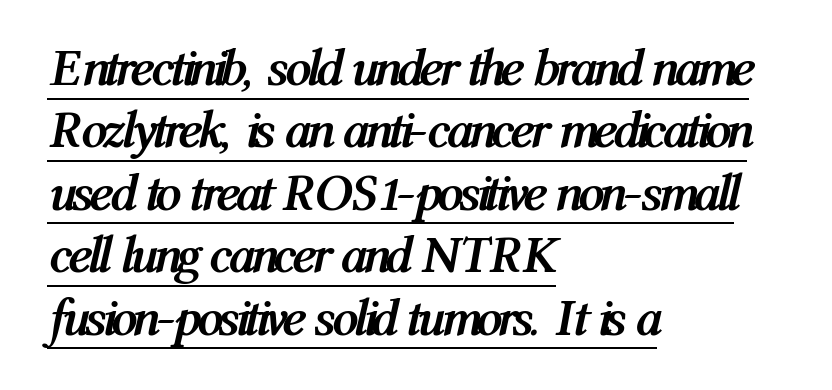
Typographic density is high because the face is bold. The rendering keeps characters at their native spacing. Decoration check: the copy is underlined. The paragraph shown leans on its left margin. The passage shown leans; its letterforms are oblique. The face used here is proportionally spaced, like ordinary book or web type.
